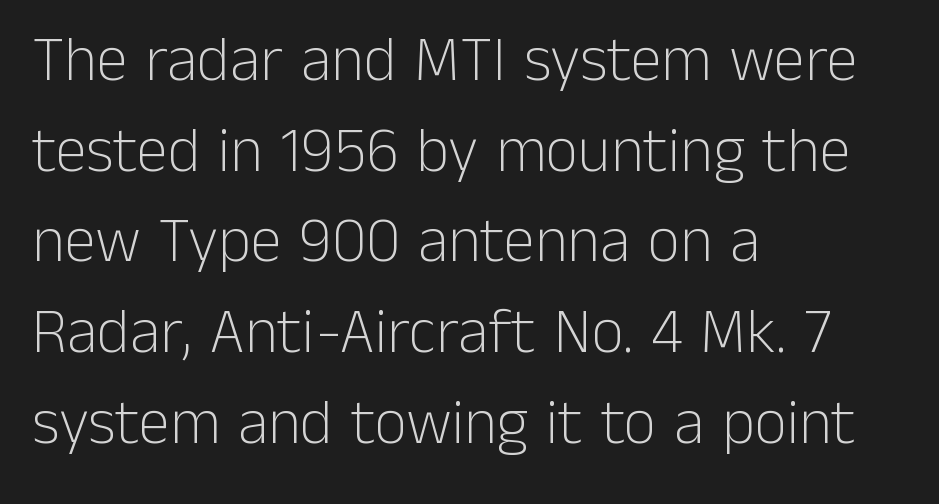
{"serif": "no", "italic": "no", "bold": "no", "weight": "light", "width": "normal", "stroke_contrast": "low", "x_height": "medium", "monospaced": "no", "underline": "no", "align": "left", "line_spacing": "normal", "line_spacing_ratio": 1.44, "letter_spacing": "normal", "letter_spacing_em": 0.0, "glyph_px": 63}
